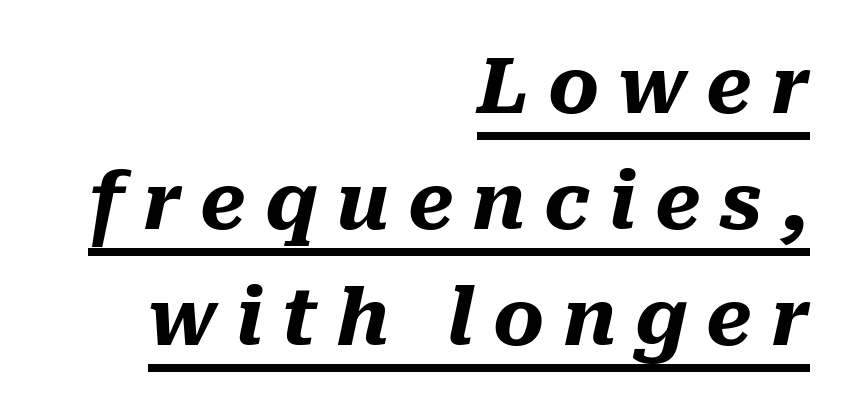
Q: Is the text bold? A: Yes.
Q: Is the text italic (slanted)? A: Yes, it leans right by about 10 degrees.
Q: Is the text underlined? A: Yes.
Q: How is the paragraph aligned? A: Right-aligned.
Q: Is the spacing between letters normal or unusually wide? A: Unusually wide.
Q: Is the spacing between lines tight, normal or loose? A: Normal.
Q: Width (condensed, normal, or wide)? A: Normal.
Q: Stroke contrast? A: Medium.
Q: x-height? A: Medium.
Q: Monospaced? A: No.
